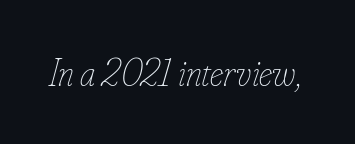
The gap between lines stays unmarked. Heft: none added — not bold. Between one letter and the next there's only the usual sliver of space. There's an unmistakable incline to the writing here. Do the characters align in a grid? No, the font is proportional.
